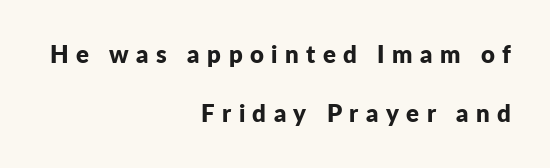
The image shows 24 px bold type, upright; set right-aligned, loose line spacing (2.47x), unusually wide letter spacing (+0.31 em), not underlined.
